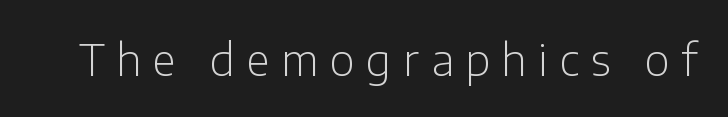
{"serif": "no", "italic": "no", "bold": "no", "weight": "light", "width": "normal", "stroke_contrast": "low", "x_height": "medium", "monospaced": "no", "underline": "no", "letter_spacing": "wide", "letter_spacing_em": 0.27, "glyph_px": 43}
